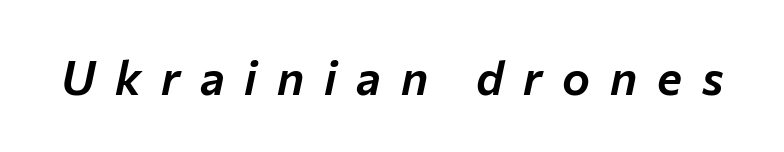
{"italic": "yes", "lean": "right", "slant_degrees": 12, "width": "normal", "stroke_contrast": "low", "x_height": "medium", "monospaced": "no", "underline": "no", "letter_spacing": "wide", "letter_spacing_em": 0.42, "glyph_px": 47}
